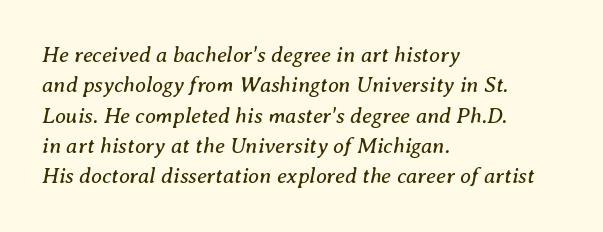
The image shows 22 px text type, italic (leaning right); set left-aligned, normal line spacing (1.38x), normal letter spacing, not underlined.
